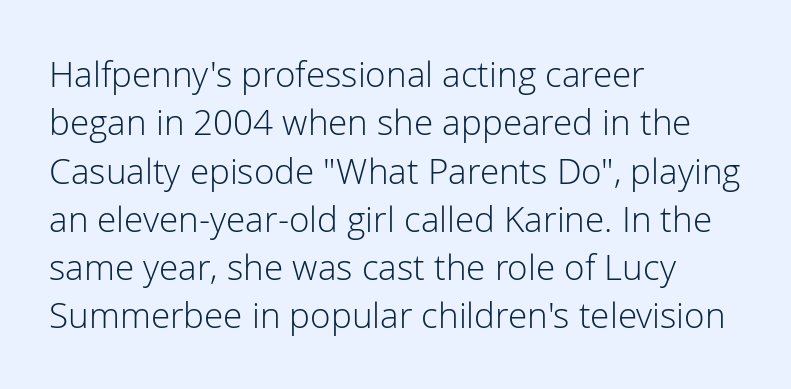
It's the straight-up-and-down kind of type. This sample has the flowing, uneven cadence of proportional lettering. The weight would be labelled regular, book, light, or lighter still. Nobody touched the tracking dial on this one.
